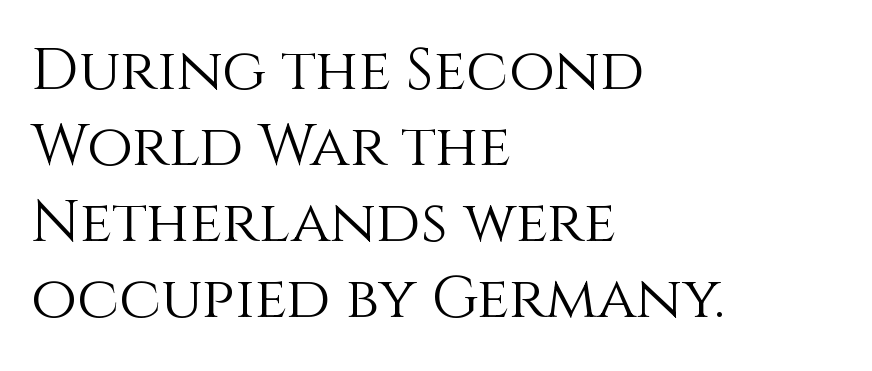
This sample has the flowing, uneven cadence of proportional lettering. The paragraph shown leans on its left margin. The passage shown stacks its lines at a standard gap. Tracking value appears to be zero — textbook default spacing. The glyphs are unaccompanied by any horizontal stroke below them.
